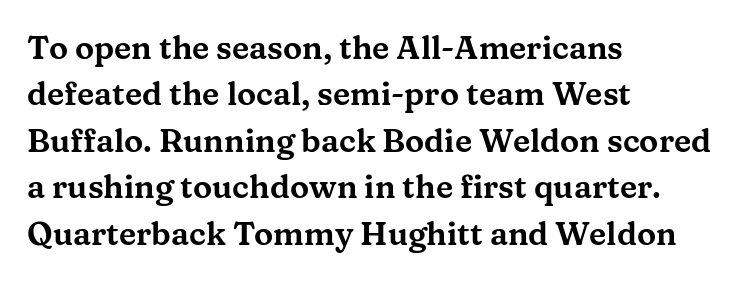
{"serif": "yes", "italic": "no", "width": "wide", "stroke_contrast": "medium", "x_height": "medium", "monospaced": "no", "underline": "no", "align": "left", "line_spacing": "normal", "line_spacing_ratio": 1.45, "letter_spacing": "normal", "letter_spacing_em": 0.0, "glyph_px": 32}
